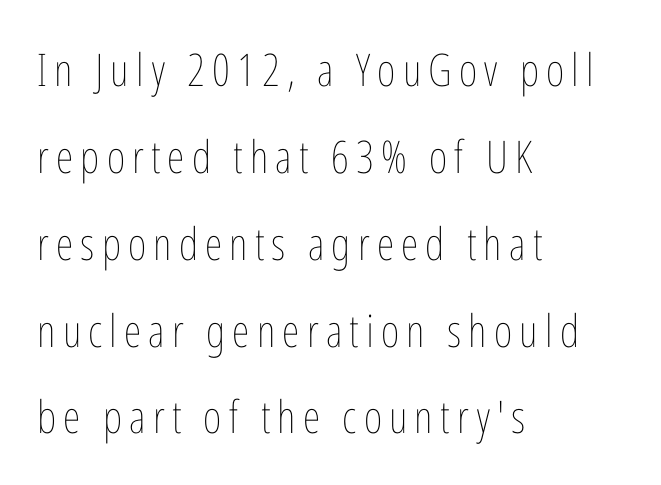
A clean baseline with only descenders dipping below it. The strokes carry an ordinary text weight at most. Think of a printed novel: that variable character pitch is what you see here. These lines were composed using upright roman letters. Line spacing here is loose.
